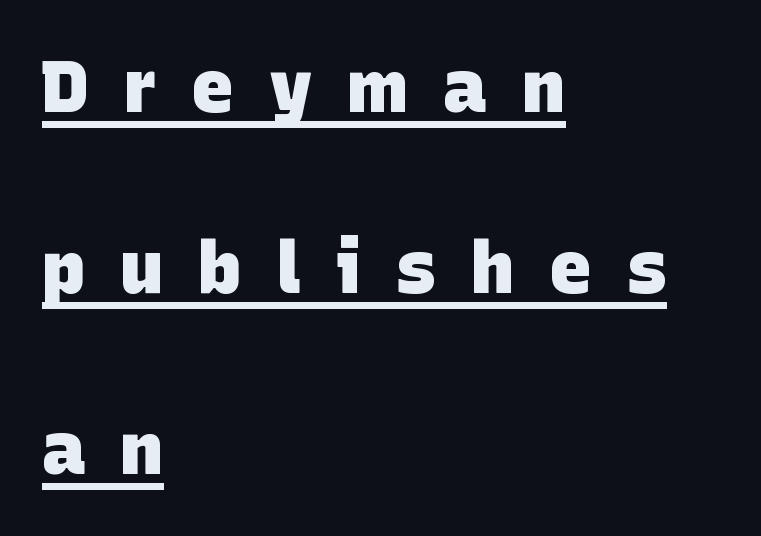
{"serif": "no", "bold": "yes", "weight": "heavy", "width": "normal", "stroke_contrast": "low", "x_height": "large", "monospaced": "no", "underline": "yes", "align": "left", "line_spacing": "loose", "line_spacing_ratio": 2.48, "letter_spacing": "wide", "letter_spacing_em": 0.47, "glyph_px": 73}
